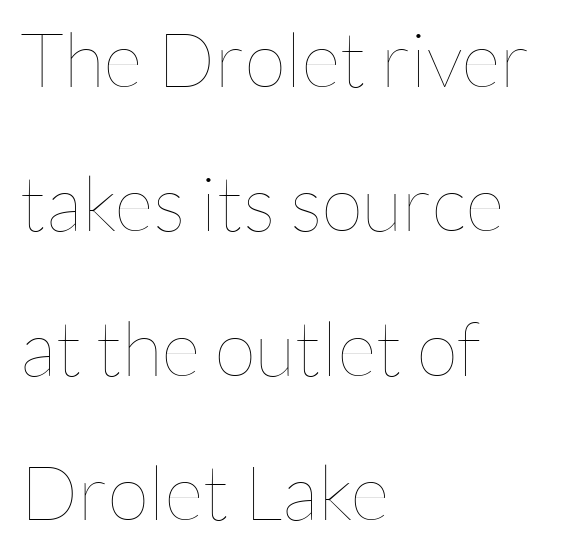
Q: Is the text bold? A: No.
Q: Is the text italic (slanted)? A: No, it is upright.
Q: Is the text underlined? A: No.
Q: How is the paragraph aligned? A: Left-aligned.
Q: Is the spacing between letters normal or unusually wide? A: Normal.
Q: Is the spacing between lines tight, normal or loose? A: Loose.
Q: Width (condensed, normal, or wide)? A: Normal.
Q: Stroke contrast? A: Low.
Q: x-height? A: Medium.
Q: Monospaced? A: No.
